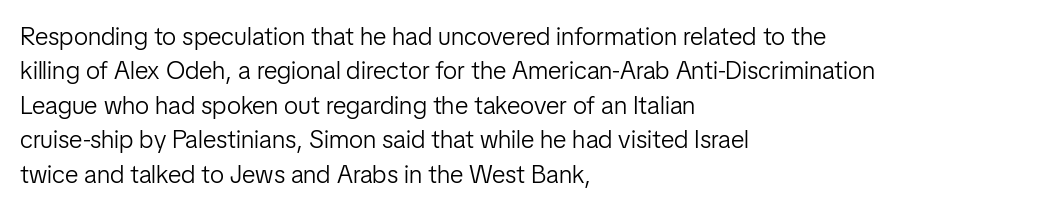
Q: Is the text bold? A: No.
Q: Is the text italic (slanted)? A: No, it is upright.
Q: Is the text underlined? A: No.
Q: How is the paragraph aligned? A: Left-aligned.
Q: Is the spacing between letters normal or unusually wide? A: Normal.
Q: Is the spacing between lines tight, normal or loose? A: Normal.
